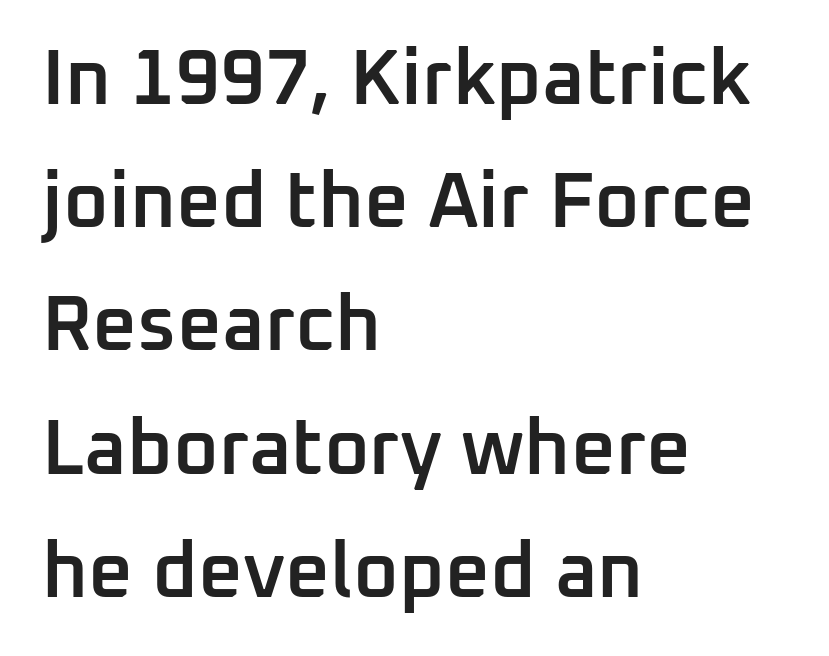
Q: Is the text bold? A: Semi-bold.
Q: Is the text italic (slanted)? A: No, it is upright.
Q: Is the typeface a serif or a sans-serif typeface? A: Sans-serif.
Q: Is the text underlined? A: No.
Q: How is the paragraph aligned? A: Left-aligned.
Q: Is the spacing between letters normal or unusually wide? A: Normal.
Q: Is the spacing between lines tight, normal or loose? A: Normal.
Q: Width (condensed, normal, or wide)? A: Normal.
Q: Stroke contrast? A: Low.
Q: x-height? A: Medium.
Q: Monospaced? A: No.
